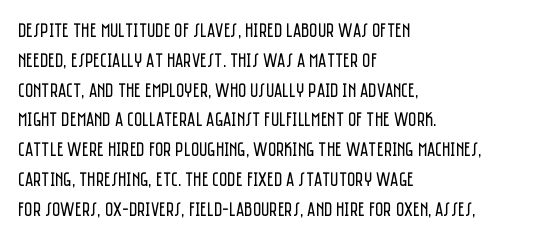
The image shows 20 px text type, upright; set left-aligned, normal line spacing (1.49x), normal letter spacing, not underlined.
